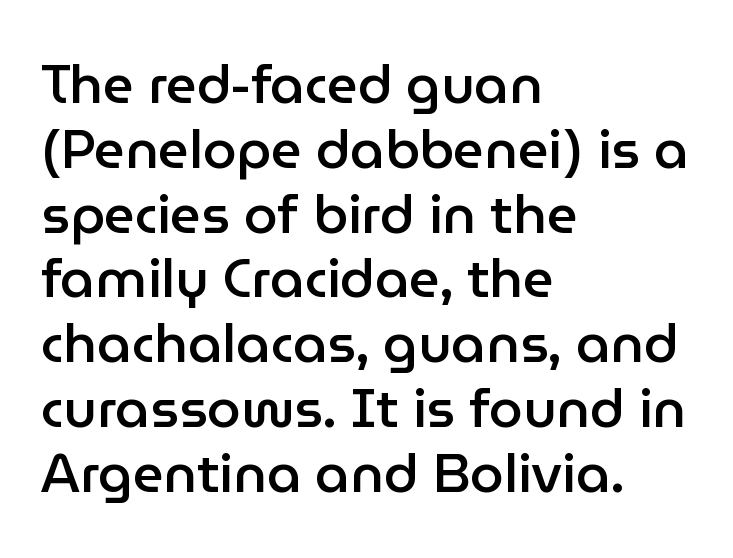
A fair bit of extra ink — the face is semibold, not bold. Spacing verdict: proportional, widths tailored to each character. The line texture is even and compact thanks to regular tracking. Left-aligned paragraph, ragged on the right. Nope, not italic — everything's standing straight.
